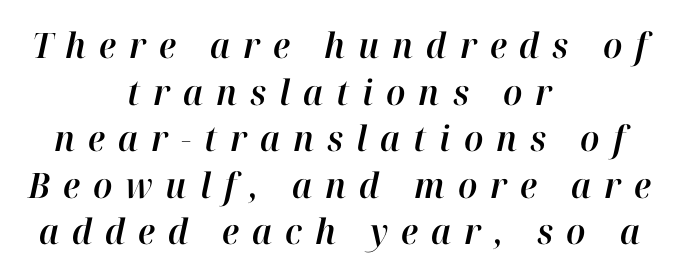
Do the characters align in a grid? No, the font is proportional. Glance below the letters and you will spot only blank space. Vertical spacing — default. Tracking value appears strongly positive — letters spread wide. Which margin do the lines hug? Neither — every line sits in the middle. Slanted lettering throughout.
